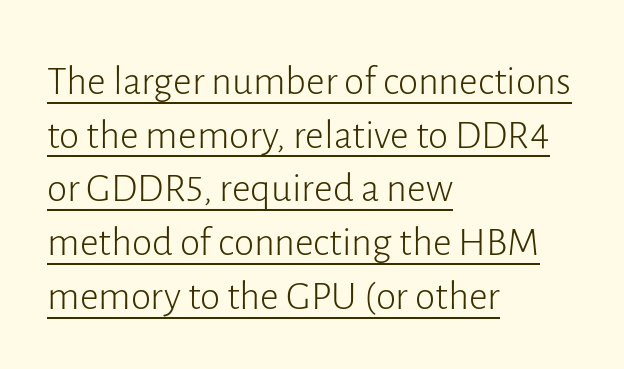
{"serif": "no", "italic": "no", "bold": "no", "weight": "light", "width": "normal", "stroke_contrast": "low", "x_height": "medium", "monospaced": "no", "underline": "yes", "align": "left", "line_spacing": "normal", "line_spacing_ratio": 1.31, "letter_spacing": "normal", "letter_spacing_em": 0.0, "glyph_px": 41}
